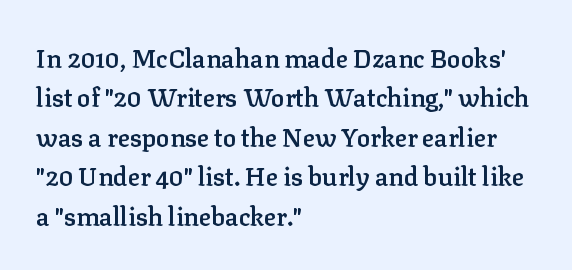
The image shows 25 px text type, upright; set left-aligned, normal line spacing (1.58x), normal letter spacing, not underlined.
